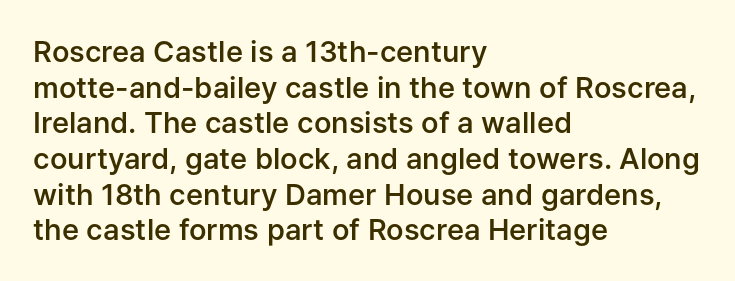
Caption: semibold face, moderately heavy strokes. The passage is arranged the way most books set body copy — flush left. The passage shown is typeset with a sans-serif family. A clean baseline with only descenders dipping below it. Here the designer chose a conventional face with non-uniform glyph widths. Does extra space separate the letters? No, they use regular spacing.
